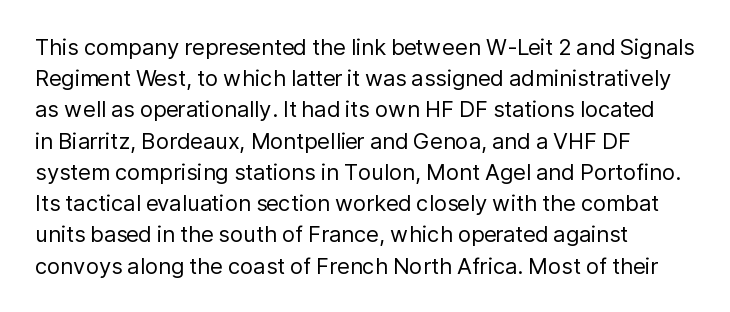
{"italic": "no", "bold": "no", "underline": "no", "align": "left", "line_spacing": "normal", "line_spacing_ratio": 1.42, "letter_spacing": "normal", "letter_spacing_em": 0.0, "glyph_px": 22}
